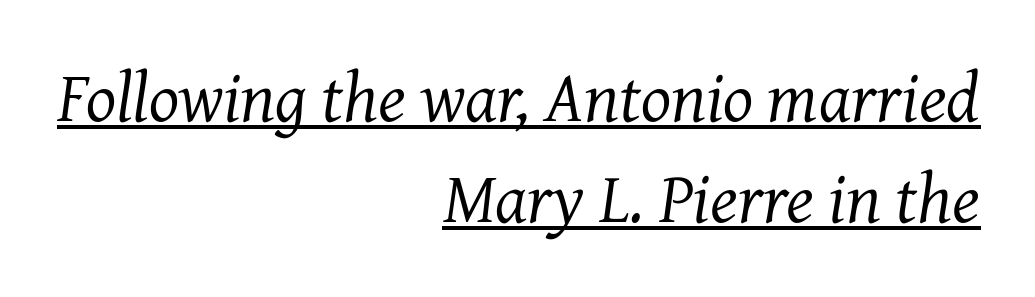
{"serif": "yes", "italic": "yes", "lean": "right", "slant_degrees": 7, "bold": "no", "weight": "regular", "width": "normal", "stroke_contrast": "medium", "x_height": "medium", "monospaced": "no", "underline": "yes", "align": "right", "line_spacing": "normal", "line_spacing_ratio": 1.42, "letter_spacing": "normal", "letter_spacing_em": 0.0, "glyph_px": 71}
